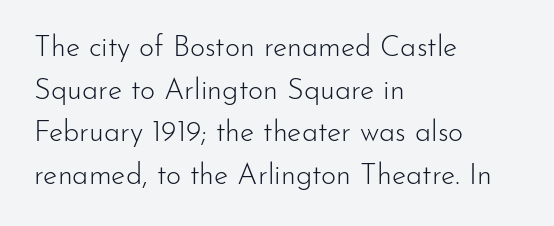
{"serif": "no", "italic": "no", "bold": "no", "weight": "light", "width": "normal", "stroke_contrast": "low", "x_height": "small", "monospaced": "no", "underline": "no", "align": "left", "line_spacing": "normal", "line_spacing_ratio": 1.47, "letter_spacing": "normal", "letter_spacing_em": 0.0, "glyph_px": 29}
